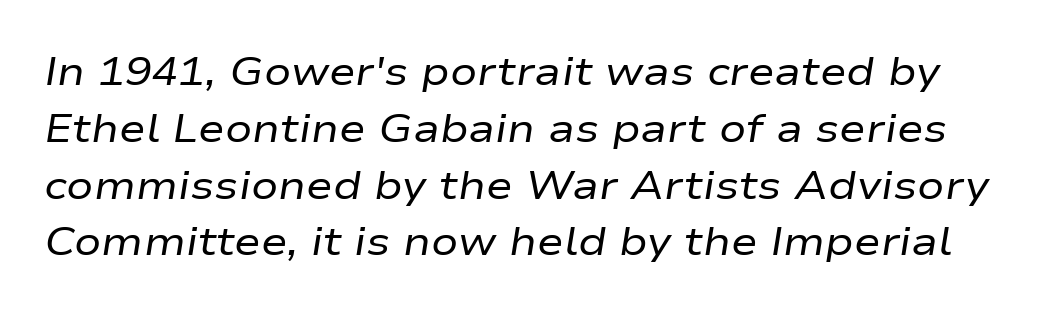
A bare baseline throughout the passage. The font is comparable to plain body text, perhaps lighter. A typesetter would mark this as italic. The letters advance in unequal steps, a hallmark of proportional type. In terms of letterspacing, this is plain default setting. In terms of leading, this rendering sits right in the middle.
